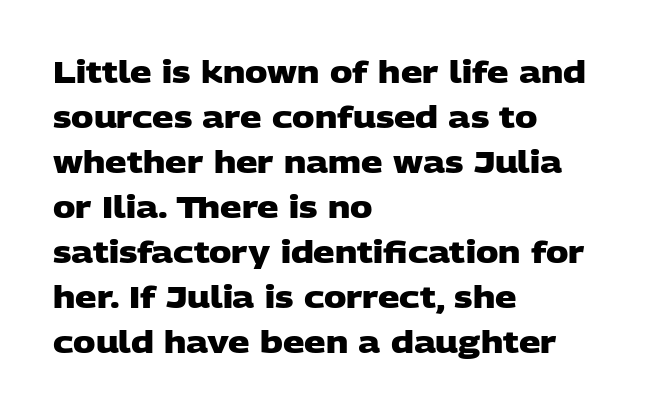
Q: Is the text bold? A: Yes.
Q: Is the typeface a serif or a sans-serif typeface? A: Sans-serif.
Q: Is the text underlined? A: No.
Q: How is the paragraph aligned? A: Left-aligned.
Q: Is the spacing between letters normal or unusually wide? A: Normal.
Q: Is the spacing between lines tight, normal or loose? A: Normal.
Q: Width (condensed, normal, or wide)? A: Wide.
Q: Stroke contrast? A: Low.
Q: x-height? A: Large.
Q: Monospaced? A: No.
